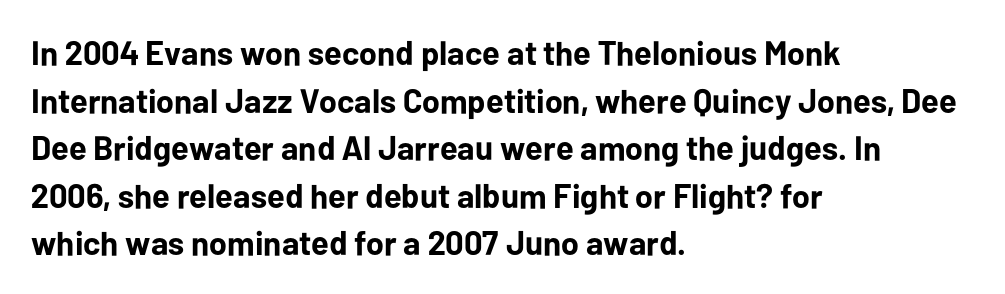
{"serif": "no", "italic": "no", "bold": "yes", "weight": "bold", "width": "normal", "stroke_contrast": "low", "x_height": "medium", "monospaced": "no", "underline": "no", "align": "left", "line_spacing": "normal", "line_spacing_ratio": 1.4, "letter_spacing": "normal", "letter_spacing_em": 0.0, "glyph_px": 34}
